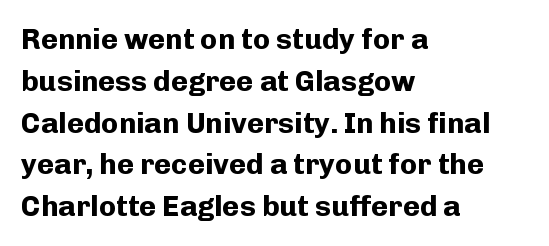
How would I describe the line gaps? Plain and ordinary. These lines are set flush left with a ragged right edge. A clean baseline with only descenders dipping below it. Every letter is thick-stroked: bold, no question.
